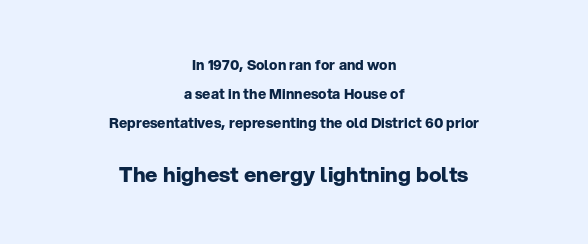
Q: Is the text bold? A: Yes.
Q: Is the text italic (slanted)? A: No, it is upright.
Q: Is the text underlined? A: No.
Q: How is the paragraph aligned? A: Centered.
Q: Is the spacing between letters normal or unusually wide? A: Normal.
Q: Is the spacing between lines tight, normal or loose? A: Loose.
Q: Which block of text is set in a larger size, the first (top) or the second (bottom)? A: The second (bottom) one.
